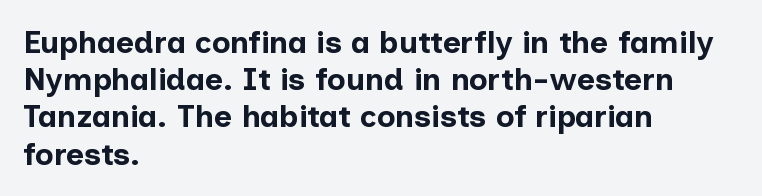
{"serif": "no", "italic": "no", "bold": "yes", "weight": "bold", "width": "normal", "stroke_contrast": "low", "x_height": "medium", "monospaced": "no", "underline": "no", "align": "left", "line_spacing_ratio": 1.2, "letter_spacing": "normal", "letter_spacing_em": 0.0, "glyph_px": 31}
